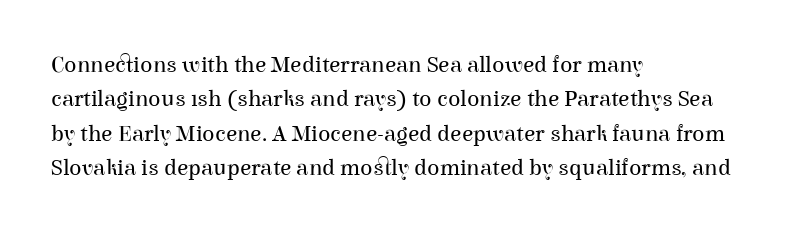
{"italic": "no", "bold": "no", "underline": "no", "align": "left", "line_spacing": "normal", "line_spacing_ratio": 1.5, "letter_spacing": "normal", "letter_spacing_em": 0.0, "glyph_px": 23}
